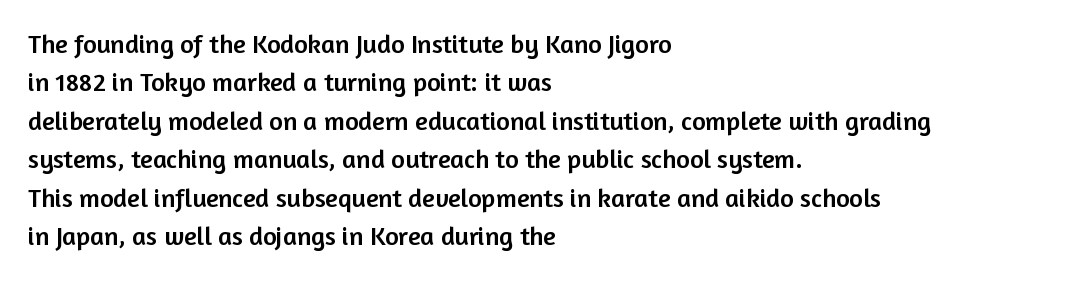
These lines keep a tight, regular rhythm from letter to letter. A student would call this left alignment; a typographer would say flush left, rag right. Descenders are the only things crossing below the line. Evenly set lines give the paragraph a standard silhouette. Ordinary non-slanted type is in use.
